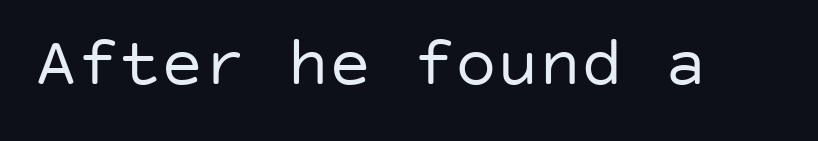
Q: Is the text bold? A: No.
Q: Is the text italic (slanted)? A: No, it is upright.
Q: Is the typeface a serif or a sans-serif typeface? A: Sans-serif.
Q: Is the text underlined? A: No.
Q: Is the spacing between letters normal or unusually wide? A: Normal.
Q: Width (condensed, normal, or wide)? A: Normal.
Q: Stroke contrast? A: Low.
Q: x-height? A: Large.
